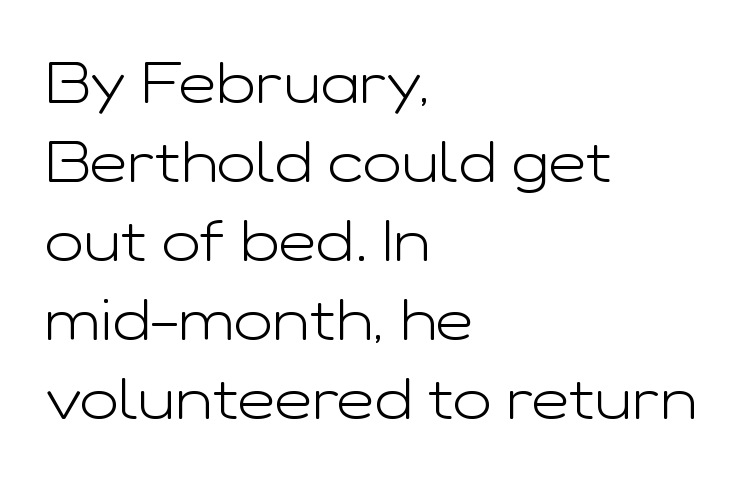
Type without underlining. Each letter keeps its own natural width here, so spacing adapts to shape. Heaviness? Minimal to ordinary, like unemphasized prose. A typesetter would mark this as roman, not italic. The lines sit at an ordinary, default distance from one another. The typeface chosen for these lines omits serifs.
